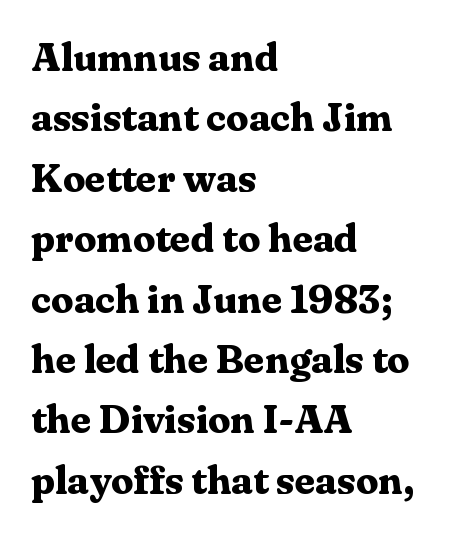
Honestly, there is no underline to notice here at all. Which margin do the lines hug? The left one — the right edge is uneven. Interline gaps are of average width in this sample. Proportional: the letters do not fall into vertical columns.
